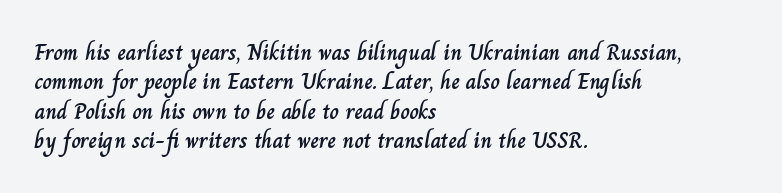
Q: Is the text italic (slanted)? A: Yes.
Q: Is the text underlined? A: No.
Q: How is the paragraph aligned? A: Left-aligned.
Q: Is the spacing between letters normal or unusually wide? A: Normal.
Q: Is the spacing between lines tight, normal or loose? A: Normal.
